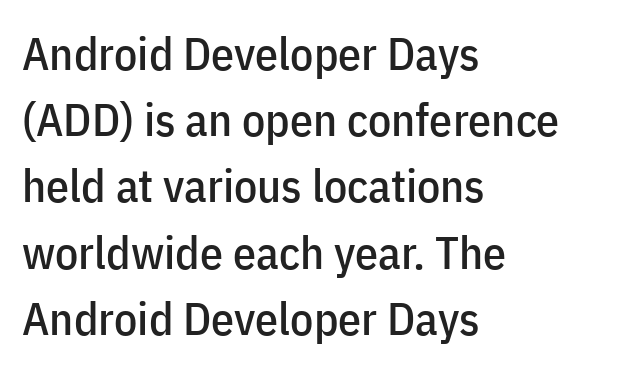
{"serif": "no", "italic": "no", "width": "condensed", "stroke_contrast": "low", "x_height": "medium", "monospaced": "no", "underline": "no", "align": "left", "line_spacing": "normal", "line_spacing_ratio": 1.44, "letter_spacing": "normal", "letter_spacing_em": 0.0, "glyph_px": 46}
